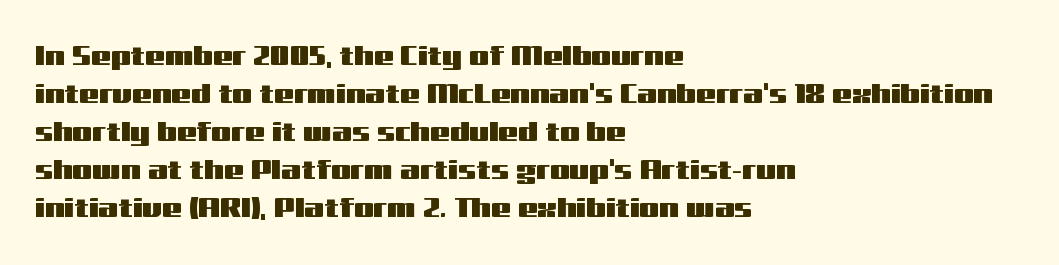
{"serif": "no", "italic": "no", "width": "wide", "stroke_contrast": "medium", "x_height": "medium", "monospaced": "no", "underline": "no", "align": "left", "line_spacing": "normal", "line_spacing_ratio": 1.36, "letter_spacing": "normal", "letter_spacing_em": 0.0, "glyph_px": 28}
